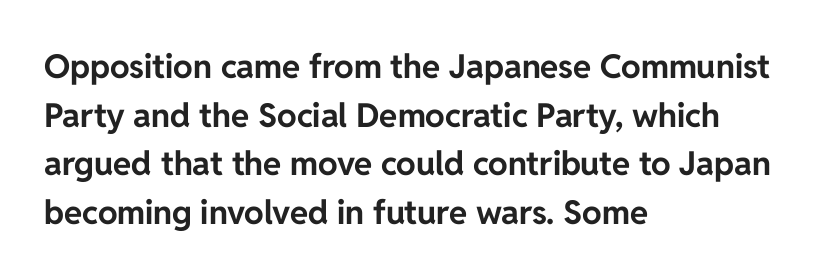
Q: Is the text bold? A: Yes.
Q: Is the text italic (slanted)? A: No, it is upright.
Q: Is the typeface a serif or a sans-serif typeface? A: Sans-serif.
Q: Is the text underlined? A: No.
Q: How is the paragraph aligned? A: Left-aligned.
Q: Is the spacing between letters normal or unusually wide? A: Normal.
Q: Is the spacing between lines tight, normal or loose? A: Normal.
Q: Width (condensed, normal, or wide)? A: Normal.
Q: Stroke contrast? A: Low.
Q: x-height? A: Medium.
Q: Monospaced? A: No.
